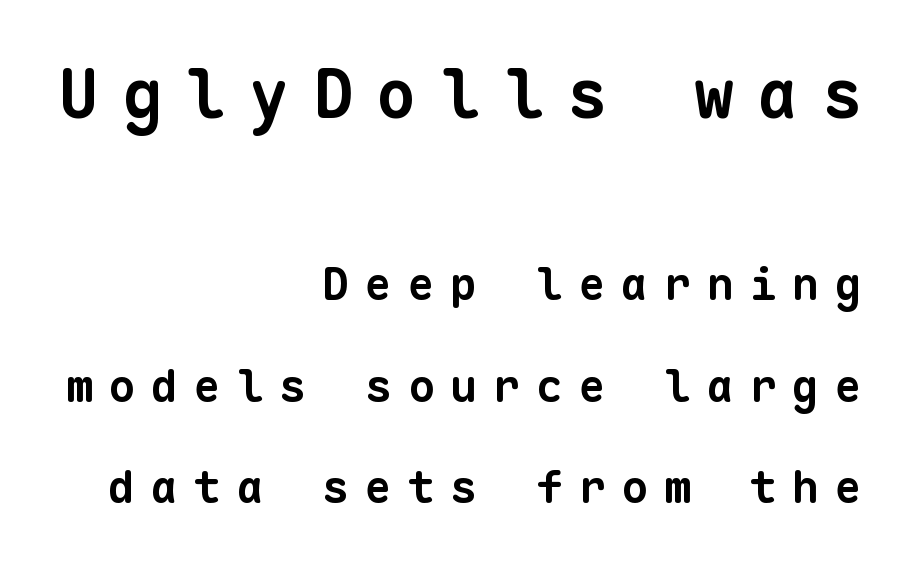
Q: Is the text bold? A: Yes.
Q: Is the typeface a serif or a sans-serif typeface? A: Sans-serif.
Q: Is the text underlined? A: No.
Q: How is the paragraph aligned? A: Right-aligned.
Q: Is the spacing between letters normal or unusually wide? A: Unusually wide.
Q: Is the spacing between lines tight, normal or loose? A: Loose.
Q: Which block of text is set in a larger size, the first (top) or the second (bottom)? A: The first (top) one.
Q: Width (condensed, normal, or wide)? A: Normal.
Q: Stroke contrast? A: Low.
Q: x-height? A: Medium.
Q: Monospaced? A: Yes.
